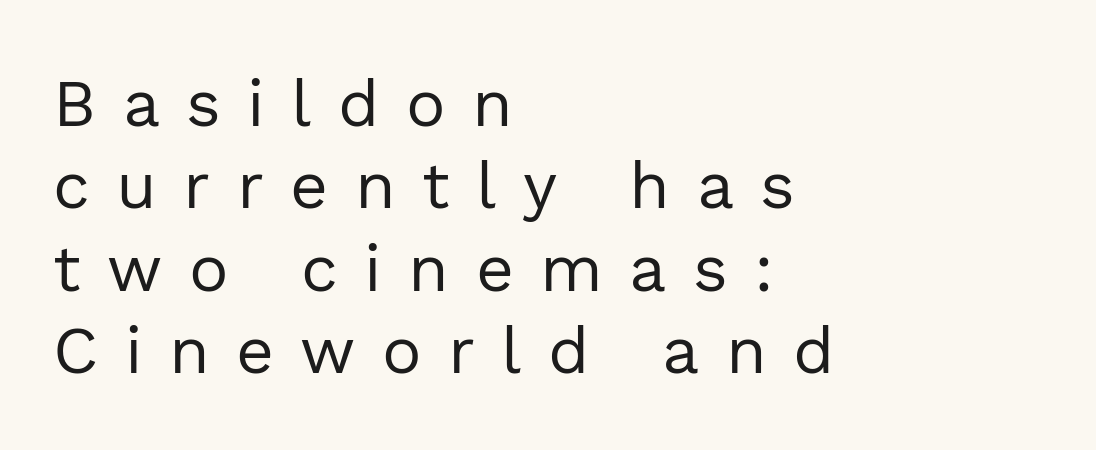
Q: Is the text bold? A: No.
Q: Is the text italic (slanted)? A: No, it is upright.
Q: Is the typeface a serif or a sans-serif typeface? A: Sans-serif.
Q: Is the text underlined? A: No.
Q: How is the paragraph aligned? A: Left-aligned.
Q: Is the spacing between letters normal or unusually wide? A: Unusually wide.
Q: Is the spacing between lines tight, normal or loose? A: Normal.
Q: Width (condensed, normal, or wide)? A: Normal.
Q: x-height? A: Medium.
Q: Monospaced? A: No.
